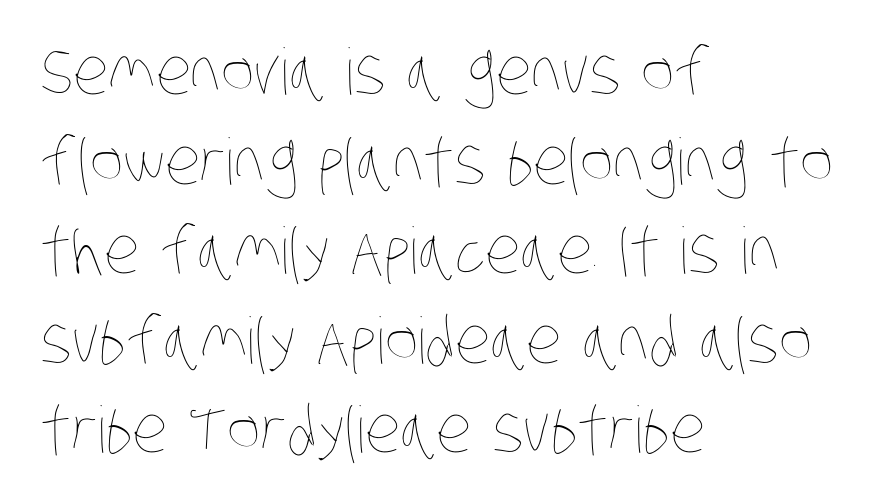
Q: Is the text bold? A: No.
Q: Is the text underlined? A: No.
Q: How is the paragraph aligned? A: Left-aligned.
Q: Is the spacing between letters normal or unusually wide? A: Normal.
Q: Is the spacing between lines tight, normal or loose? A: Normal.
Q: Width (condensed, normal, or wide)? A: Condensed.
Q: Stroke contrast? A: Low.
Q: x-height? A: Large.
Q: Monospaced? A: No.
